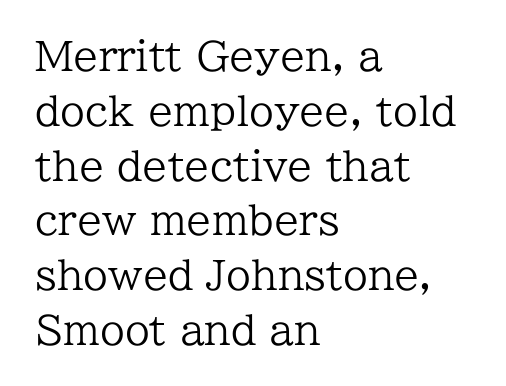
Varying glyph widths throughout — classic text-font behaviour. The weight tops out at a normal text grade. A classic flush-left, rag-right setting is used for this passage. Letterform terminals end in serifs throughout the passage. This is the regular roman posture of the typeface. Regarding leading, the lines here are spaced in the standard way.
